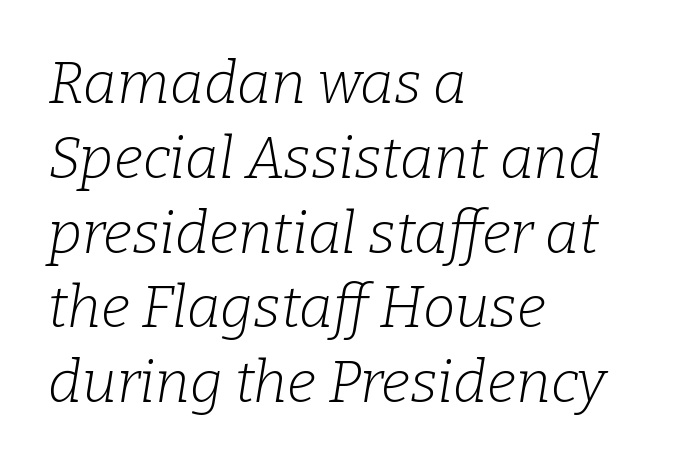
A normal amount of white space separates one row of letters from the next. Beneath every word, the page is bare. You could call the tracking neutral — neither tight nor loose. The strokes are not fattened; the text isn't bold.
